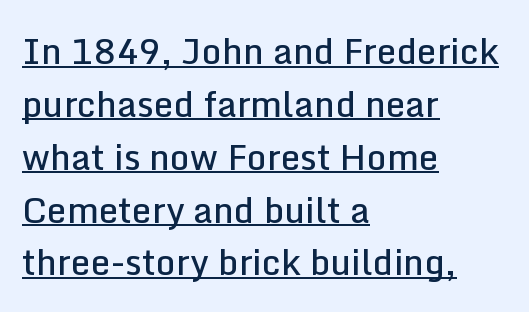
Q: Is the text bold? A: Semi-bold.
Q: Is the text italic (slanted)? A: No, it is upright.
Q: Is the typeface a serif or a sans-serif typeface? A: Sans-serif.
Q: Is the text underlined? A: Yes.
Q: How is the paragraph aligned? A: Left-aligned.
Q: Is the spacing between letters normal or unusually wide? A: Normal.
Q: Is the spacing between lines tight, normal or loose? A: Normal.
Q: Width (condensed, normal, or wide)? A: Normal.
Q: Stroke contrast? A: Low.
Q: x-height? A: Medium.
Q: Monospaced? A: No.
